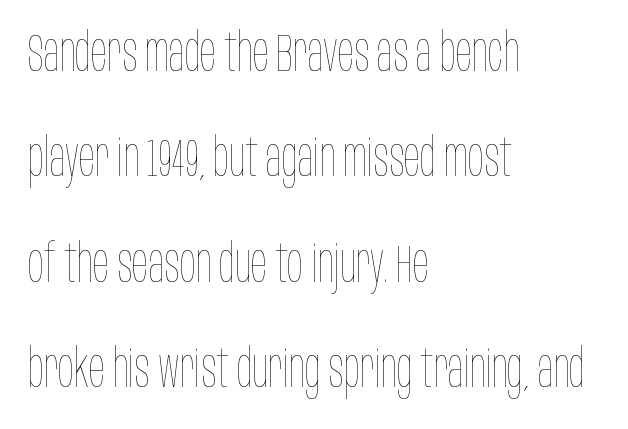
The image shows 53 px thin, condensed type, upright; set left-aligned, loose line spacing (1.99x), normal letter spacing, not underlined; low stroke contrast and a large x-height.
